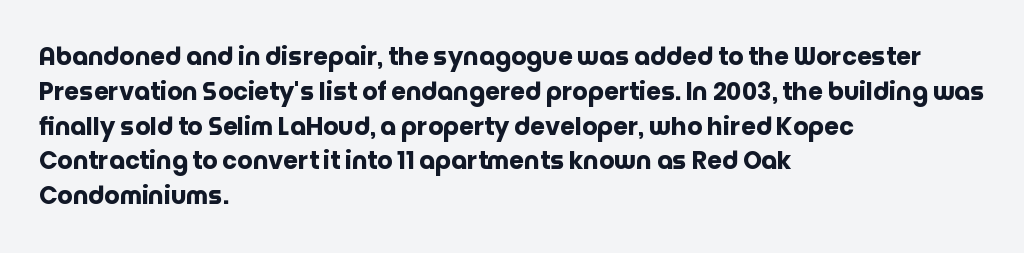
{"italic": "no", "bold": "yes", "underline": "no", "align": "left", "line_spacing": "normal", "line_spacing_ratio": 1.45, "letter_spacing": "normal", "letter_spacing_em": 0.0, "glyph_px": 24}
